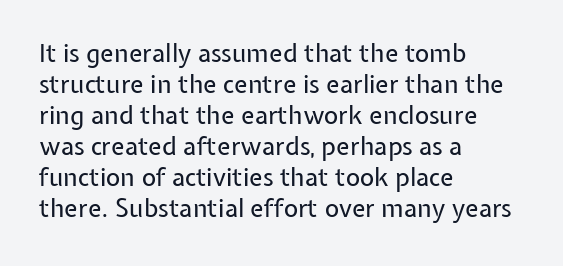
{"italic": "no", "bold": "no", "underline": "no", "align": "left", "line_spacing_ratio": 1.24, "letter_spacing": "normal", "letter_spacing_em": 0.0, "glyph_px": 25}
